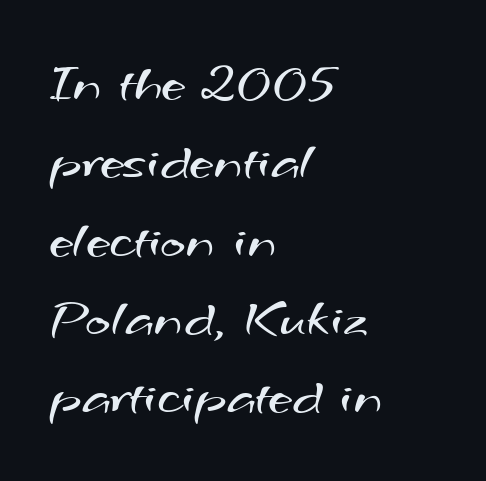
The image shows 54 px regular-weight, wide sans-serif type; set left-aligned, normal line spacing (1.45x), normal letter spacing, not underlined; medium stroke contrast and a small x-height.
